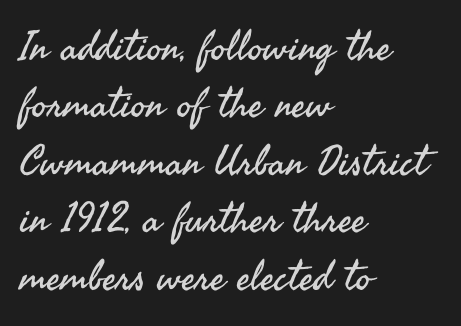
The image shows 41 px regular-weight sans-serif type; set left-aligned, normal line spacing (1.4x), normal letter spacing, not underlined; medium stroke contrast and a small x-height.
